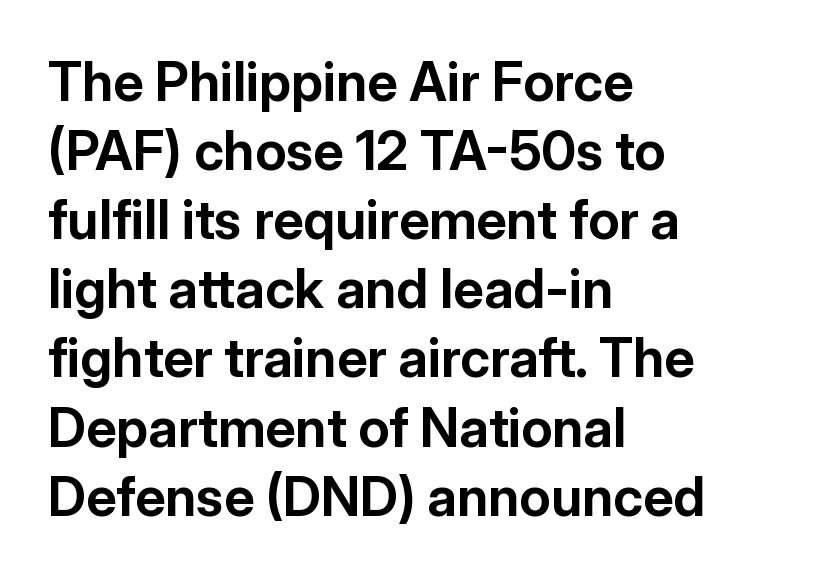
{"serif": "no", "italic": "no", "bold": "yes", "weight": "bold", "width": "normal", "stroke_contrast": "low", "x_height": "medium", "monospaced": "no", "underline": "no", "align": "left", "line_spacing": "normal", "line_spacing_ratio": 1.28, "letter_spacing": "normal", "letter_spacing_em": 0.0, "glyph_px": 54}
